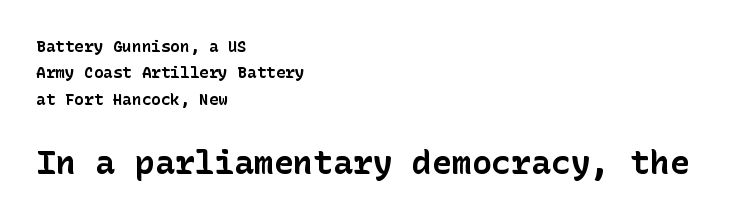
{"serif": "no", "italic": "no", "bold": "yes", "weight": "bold", "width": "normal", "stroke_contrast": "low", "x_height": "medium", "underline": "no", "align": "left", "line_spacing": "normal", "line_spacing_ratio": 1.65, "letter_spacing": "normal", "letter_spacing_em": 0.0, "larger_block": "second", "size_ratio": 2.06, "glyph_px": 33}
